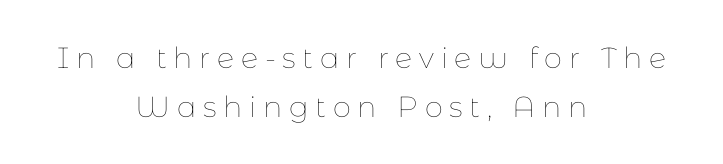
The image shows 29 px thin type, upright; set centered, normal line spacing (1.68x), unusually wide letter spacing (+0.23 em), not underlined; low stroke contrast and a medium x-height.
